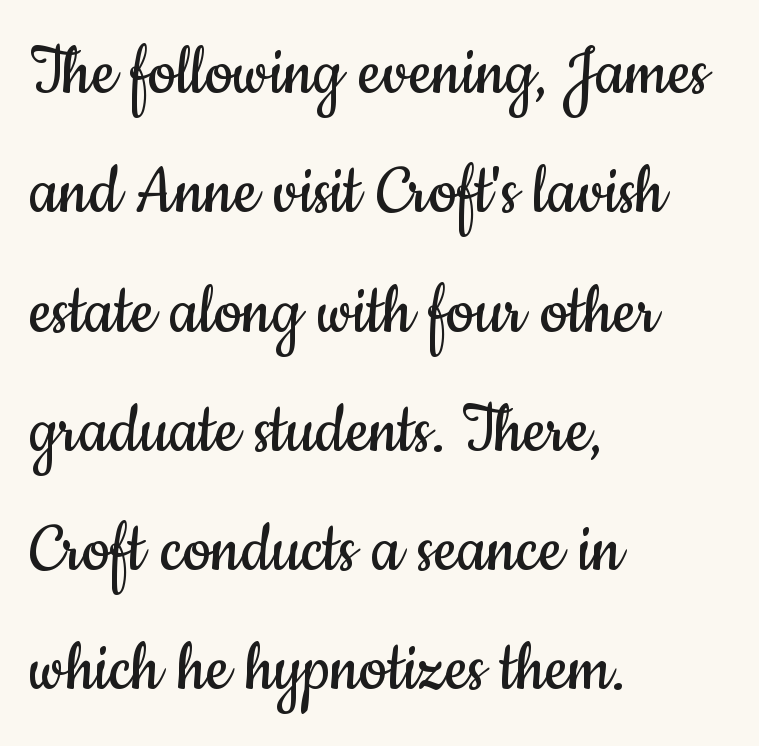
Q: Is the text bold? A: No.
Q: Is the text italic (slanted)? A: Yes.
Q: Is the typeface a serif or a sans-serif typeface? A: Sans-serif.
Q: Is the text underlined? A: No.
Q: How is the paragraph aligned? A: Left-aligned.
Q: Is the spacing between letters normal or unusually wide? A: Normal.
Q: Is the spacing between lines tight, normal or loose? A: Normal.
Q: Width (condensed, normal, or wide)? A: Condensed.
Q: Stroke contrast? A: Low.
Q: x-height? A: Small.
Q: Monospaced? A: No.
